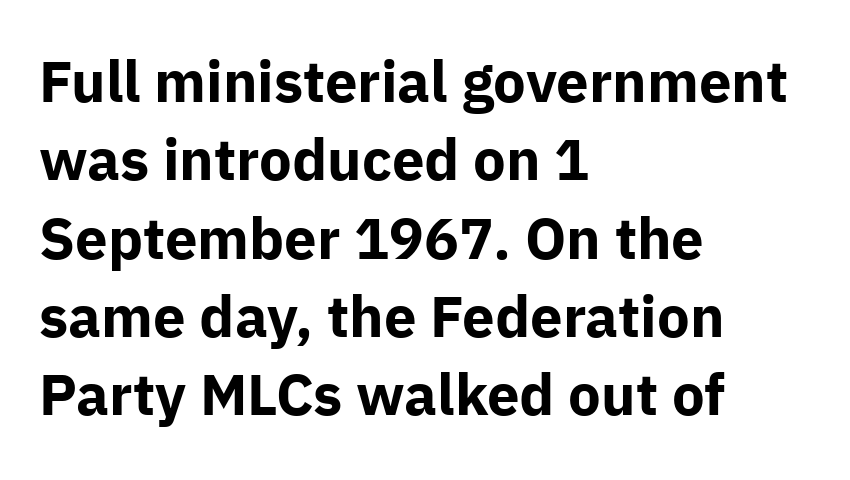
{"serif": "no", "italic": "no", "bold": "yes", "weight": "bold", "width": "normal", "stroke_contrast": "low", "x_height": "medium", "monospaced": "no", "underline": "no", "align": "left", "line_spacing": "normal", "line_spacing_ratio": 1.35, "letter_spacing": "normal", "letter_spacing_em": 0.0, "glyph_px": 58}
